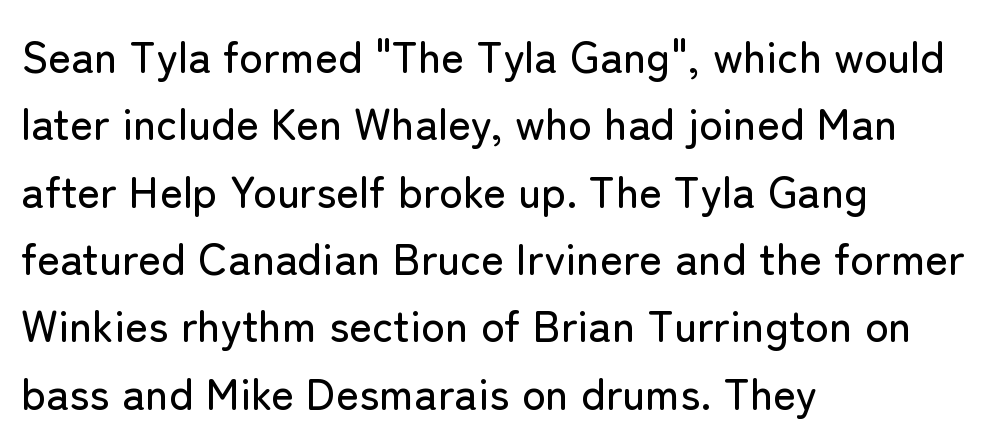
{"serif": "no", "italic": "no", "width": "normal", "stroke_contrast": "low", "x_height": "medium", "monospaced": "no", "underline": "no", "align": "left", "line_spacing": "normal", "line_spacing_ratio": 1.53, "letter_spacing": "normal", "letter_spacing_em": 0.0, "glyph_px": 44}
